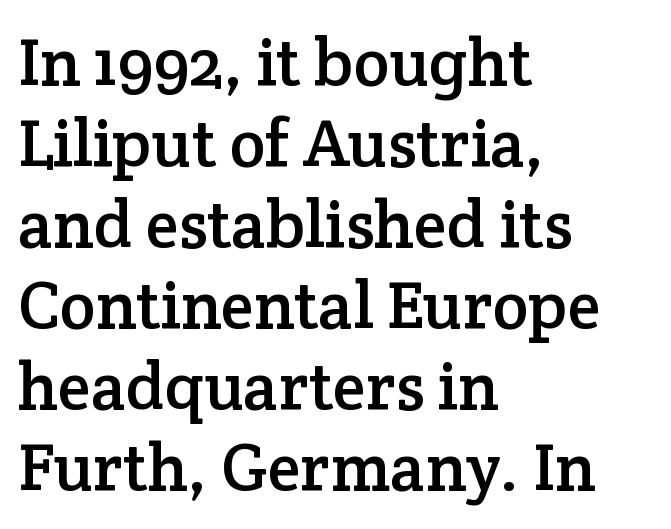
The image shows 67 px serif type, upright; set left-aligned, line spacing 1.21x, normal letter spacing, not underlined; low stroke contrast and a medium x-height.
